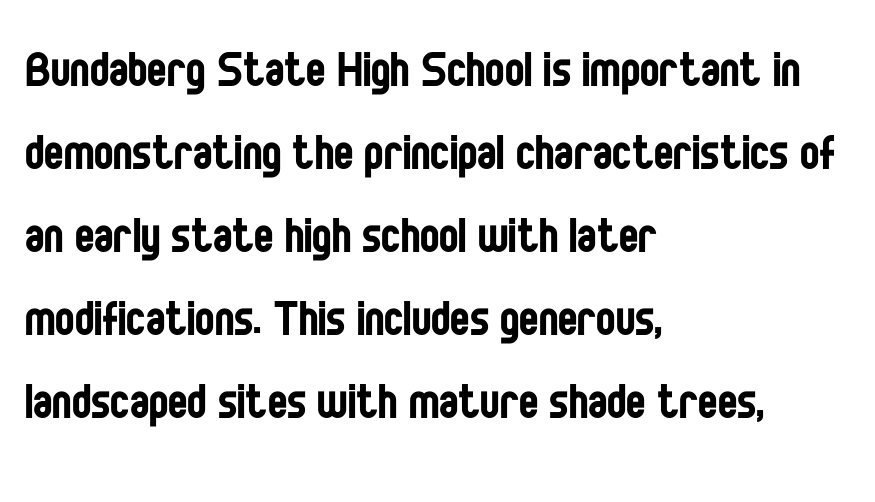
{"serif": "no", "italic": "no", "bold": "no", "weight": "regular", "width": "condensed", "stroke_contrast": "low", "x_height": "large", "monospaced": "no", "underline": "no", "align": "left", "line_spacing": "normal", "line_spacing_ratio": 1.43, "letter_spacing": "normal", "letter_spacing_em": 0.0, "glyph_px": 58}
